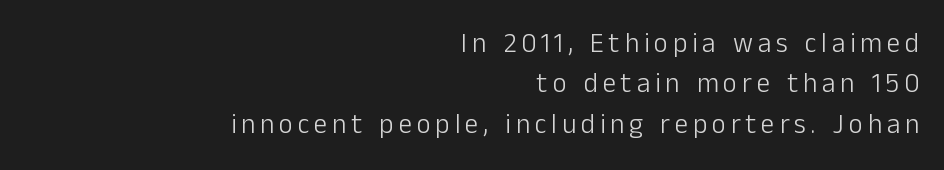
{"italic": "no", "bold": "no", "underline": "no", "align": "right", "line_spacing": "normal", "line_spacing_ratio": 1.5, "glyph_px": 27}
